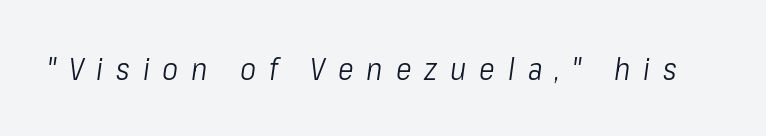
Q: Is the text bold? A: No.
Q: Is the text italic (slanted)? A: Yes, it leans right by about 8 degrees.
Q: Is the text underlined? A: No.
Q: Is the spacing between letters normal or unusually wide? A: Unusually wide.
Q: Width (condensed, normal, or wide)? A: Condensed.
Q: Stroke contrast? A: Low.
Q: x-height? A: Medium.
Q: Monospaced? A: No.
